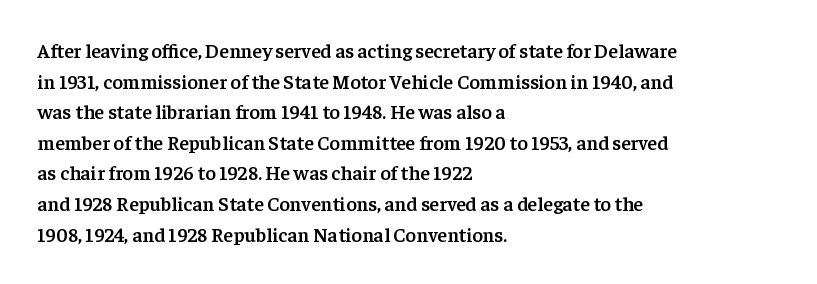
Q: Is the text bold? A: Semi-bold.
Q: Is the text italic (slanted)? A: No, it is upright.
Q: Is the text underlined? A: No.
Q: How is the paragraph aligned? A: Left-aligned.
Q: Is the spacing between letters normal or unusually wide? A: Normal.
Q: Is the spacing between lines tight, normal or loose? A: Normal.
